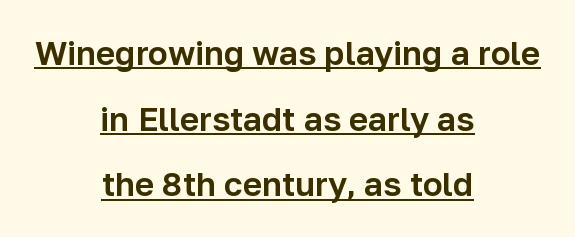
{"serif": "no", "italic": "no", "width": "normal", "stroke_contrast": "low", "x_height": "medium", "monospaced": "no", "underline": "yes", "align": "center", "line_spacing": "loose", "line_spacing_ratio": 1.99, "letter_spacing": "normal", "letter_spacing_em": 0.0, "glyph_px": 33}
